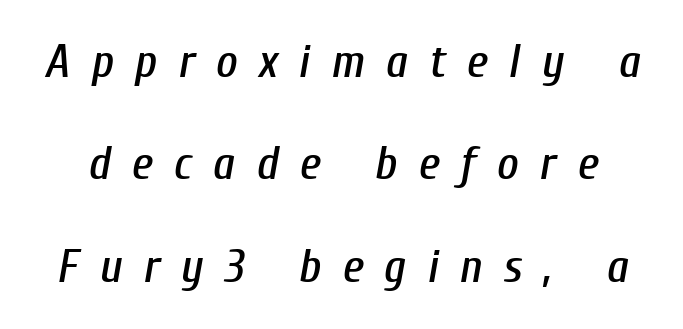
{"italic": "yes", "lean": "right", "slant_degrees": 10, "width": "condensed", "stroke_contrast": "low", "x_height": "medium", "monospaced": "no", "underline": "no", "line_spacing": "loose", "line_spacing_ratio": 2.18, "letter_spacing": "wide", "letter_spacing_em": 0.45, "glyph_px": 47}
